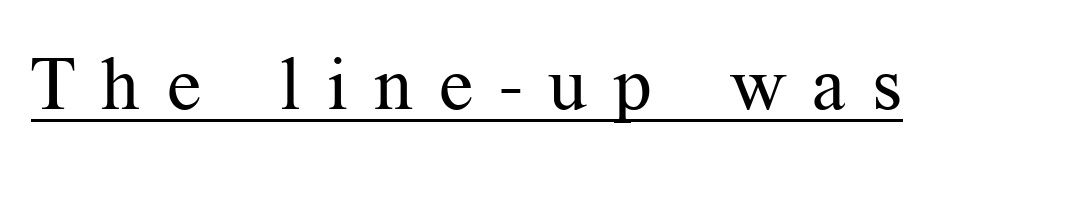
The image shows 75 px regular-weight serif type, upright; set unusually wide letter spacing (+0.35 em), underlined; medium stroke contrast and a medium x-height.
